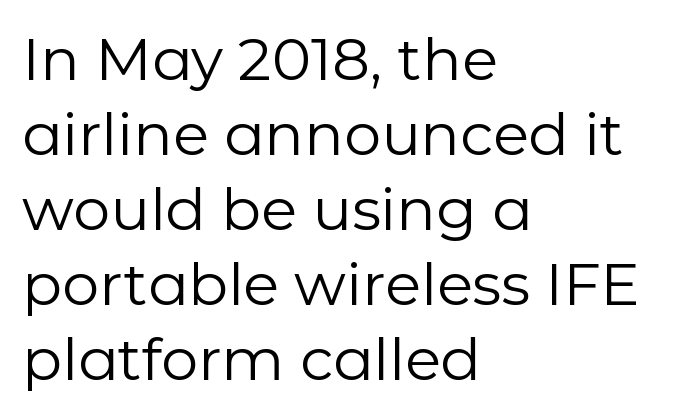
Leading: standard. The passage shown is typed in a proportional face where columns would drift. A clean baseline with only descenders dipping below it. What stands out about the letter spacing? Nothing — it is the standard amount.
